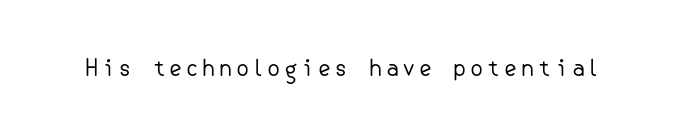
The image shows 23 px text type, upright; set not underlined.
